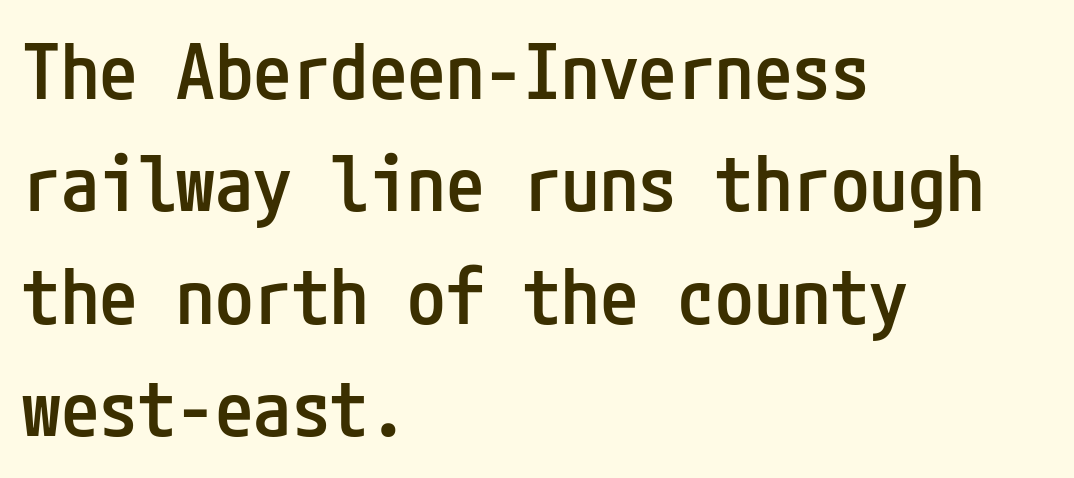
Q: Is the text bold? A: Semi-bold.
Q: Is the text italic (slanted)? A: No, it is upright.
Q: Is the typeface a serif or a sans-serif typeface? A: Sans-serif.
Q: Is the text underlined? A: No.
Q: How is the paragraph aligned? A: Left-aligned.
Q: Is the spacing between letters normal or unusually wide? A: Normal.
Q: Is the spacing between lines tight, normal or loose? A: Normal.
Q: Width (condensed, normal, or wide)? A: Condensed.
Q: Stroke contrast? A: Low.
Q: x-height? A: Medium.
